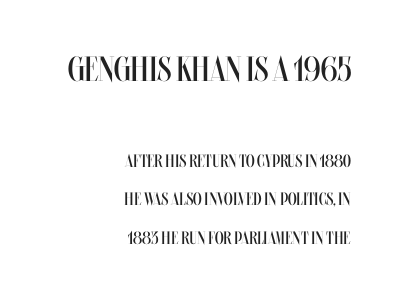
{"italic": "no", "bold": "no", "weight": "regular", "width": "condensed", "stroke_contrast": "medium", "x_height": "large", "monospaced": "no", "underline": "no", "align": "right", "line_spacing": "loose", "line_spacing_ratio": 2.14, "letter_spacing": "normal", "letter_spacing_em": 0.0, "larger_block": "first", "size_ratio": 1.94, "glyph_px": 35}
